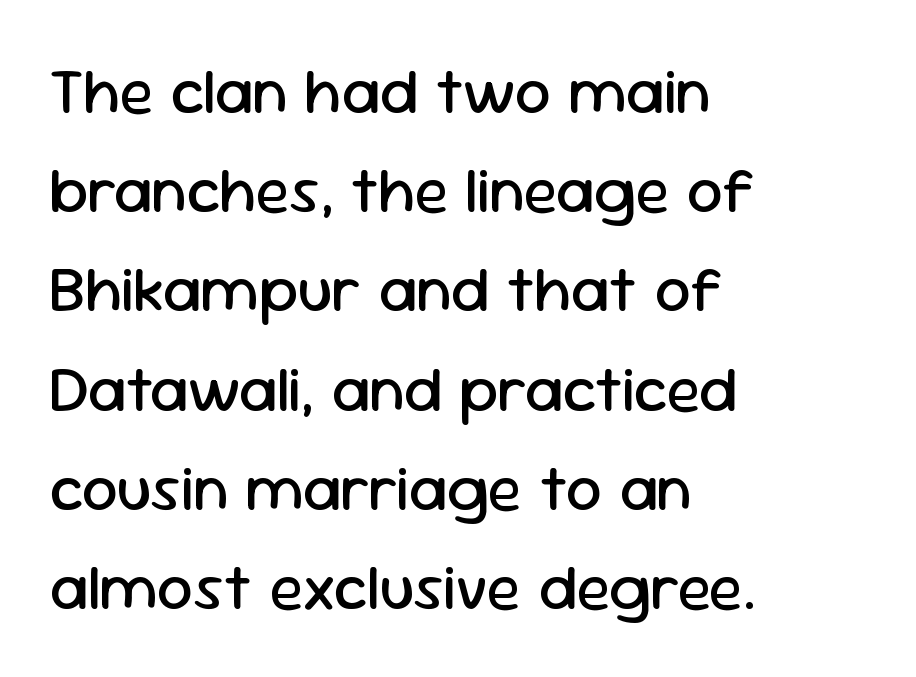
Q: Is the text bold? A: No.
Q: Is the text italic (slanted)? A: No, it is upright.
Q: Is the typeface a serif or a sans-serif typeface? A: Sans-serif.
Q: Is the text underlined? A: No.
Q: How is the paragraph aligned? A: Left-aligned.
Q: Is the spacing between letters normal or unusually wide? A: Normal.
Q: Is the spacing between lines tight, normal or loose? A: Normal.
Q: Width (condensed, normal, or wide)? A: Normal.
Q: Stroke contrast? A: Low.
Q: x-height? A: Medium.
Q: Monospaced? A: No.
